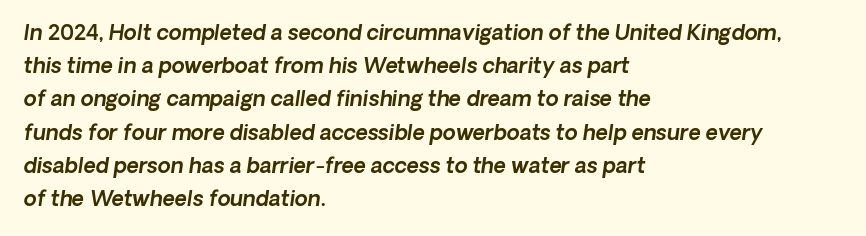
{"italic": "yes", "lean": "right", "slant_degrees": 8, "underline": "no", "align": "left", "line_spacing": "normal", "line_spacing_ratio": 1.58, "letter_spacing": "normal", "letter_spacing_em": 0.0, "glyph_px": 21}
